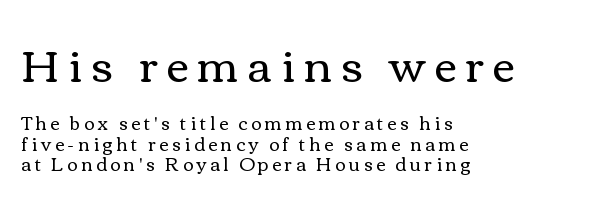
A typesetter would call this proportional, since set widths differ per character. Words appear elongated and porous because spacing is wide. The font's upright variant was chosen for this text. These glyphs show unthickened strokes, regular width or finer. Alignment: flush left.
